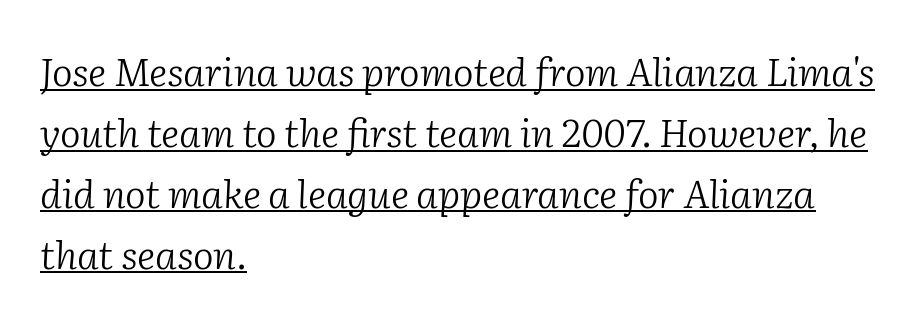
Q: Is the text bold? A: No.
Q: Is the text italic (slanted)? A: Yes, it leans right by about 2 degrees.
Q: Is the typeface a serif or a sans-serif typeface? A: Serif.
Q: Is the text underlined? A: Yes.
Q: How is the paragraph aligned? A: Left-aligned.
Q: Is the spacing between letters normal or unusually wide? A: Normal.
Q: Is the spacing between lines tight, normal or loose? A: Normal.
Q: Width (condensed, normal, or wide)? A: Normal.
Q: Stroke contrast? A: Low.
Q: x-height? A: Medium.
Q: Monospaced? A: No.
